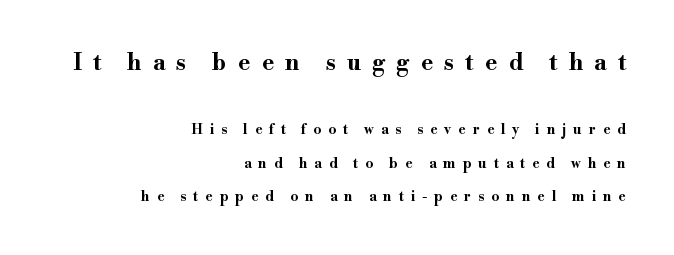
The image shows 23 px bold type, upright; set right-aligned, loose line spacing (2.39x), unusually wide letter spacing (+0.49 em), not underlined; the first (top) block is 1.64x larger.
